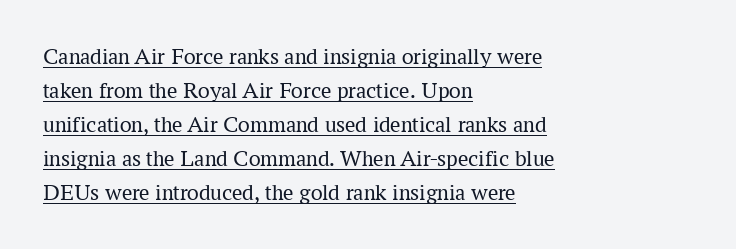
The leading is moderate, giving the passage an even texture. The strokes carry an ordinary text weight at most. Here the glyphs are tracked normally, forming tight word shapes. The sample's only ornament is a line tracing under the words.
